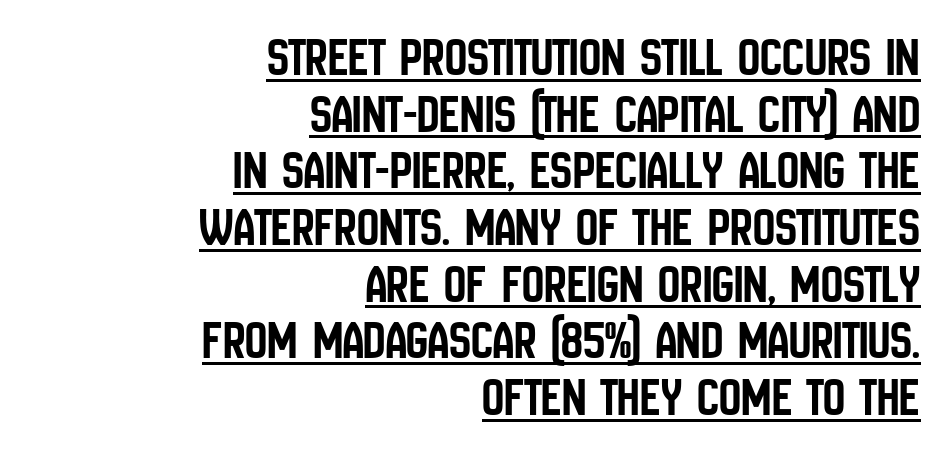
Q: Is the text italic (slanted)? A: No, it is upright.
Q: Is the typeface a serif or a sans-serif typeface? A: Sans-serif.
Q: Is the text underlined? A: Yes.
Q: How is the paragraph aligned? A: Right-aligned.
Q: Is the spacing between letters normal or unusually wide? A: Normal.
Q: Is the spacing between lines tight, normal or loose? A: Tight.
Q: Width (condensed, normal, or wide)? A: Condensed.
Q: Stroke contrast? A: Low.
Q: x-height? A: Large.
Q: Monospaced? A: No.
